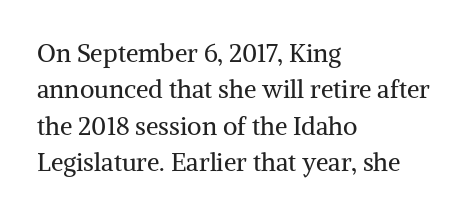
{"italic": "no", "bold": "no", "underline": "no", "align": "left", "line_spacing": "normal", "line_spacing_ratio": 1.46, "letter_spacing": "normal", "letter_spacing_em": 0.0, "glyph_px": 25}
